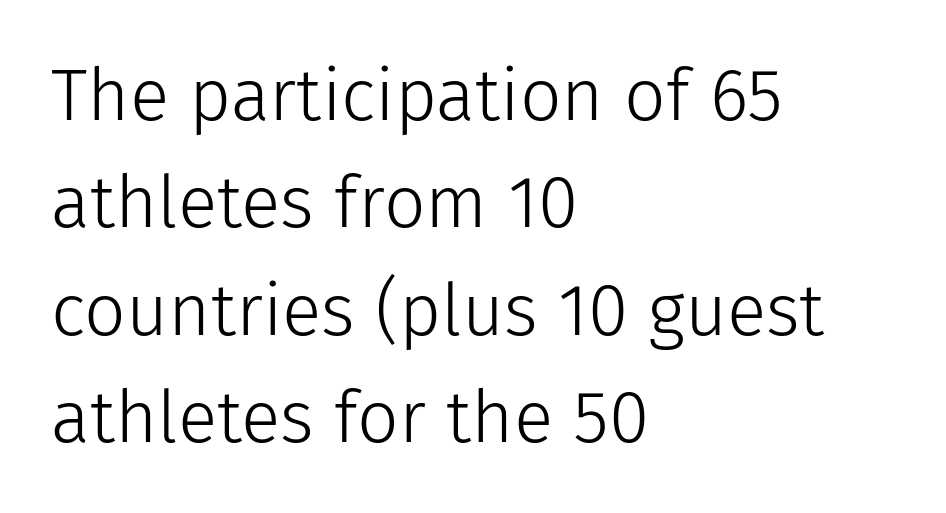
The image shows 73 px light sans-serif type, upright; set left-aligned, normal line spacing (1.47x), normal letter spacing, not underlined; low stroke contrast and a medium x-height.
